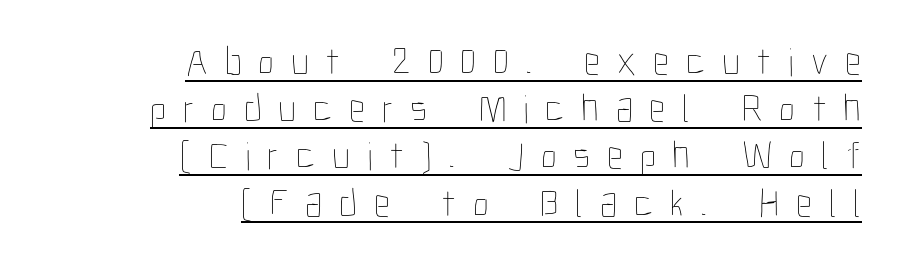
The image shows 40 px thin, condensed type, upright; set right-aligned, line spacing 1.18x, unusually wide letter spacing (+0.42 em), underlined; low stroke contrast and a medium x-height.
